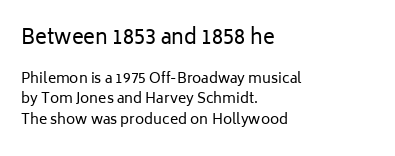
The image shows 20 px text type, upright; set left-aligned, normal line spacing (1.48x), normal letter spacing, not underlined; the first (top) block is 1.43x larger.
